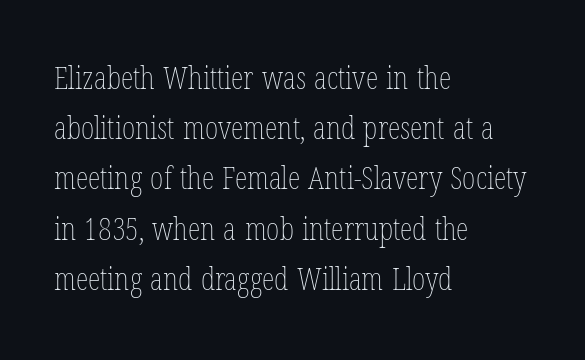
The image shows 32 px thin, condensed type, upright; set left-aligned, normal line spacing (1.57x), normal letter spacing, not underlined; low stroke contrast and a medium x-height.
